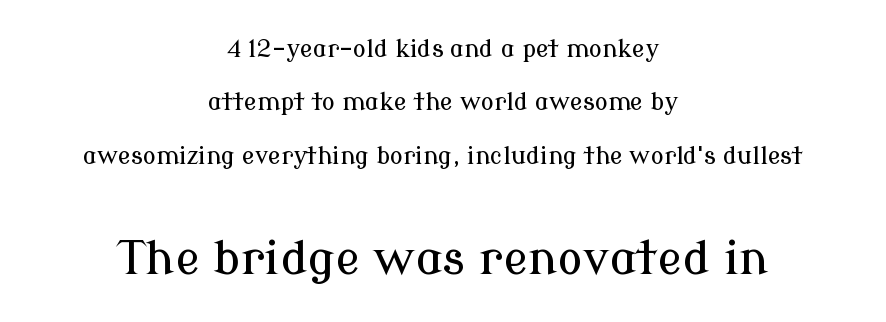
The image shows 47 px serif type, upright; set centered, loose line spacing (2.22x), normal letter spacing, not underlined; the second (bottom) block is 1.96x larger; low stroke contrast and a medium x-height.
